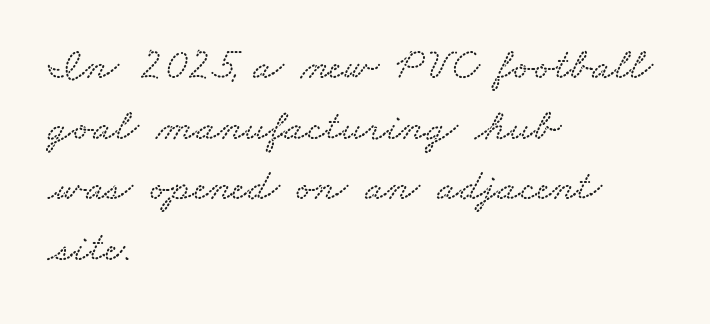
Is this a fixed-width face? No — the glyphs have proportional, varying widths. The words here are not underlined. Regarding leading, the lines here are spaced in the standard way. Every row of glyphs begins at an identical x-position on the left.
